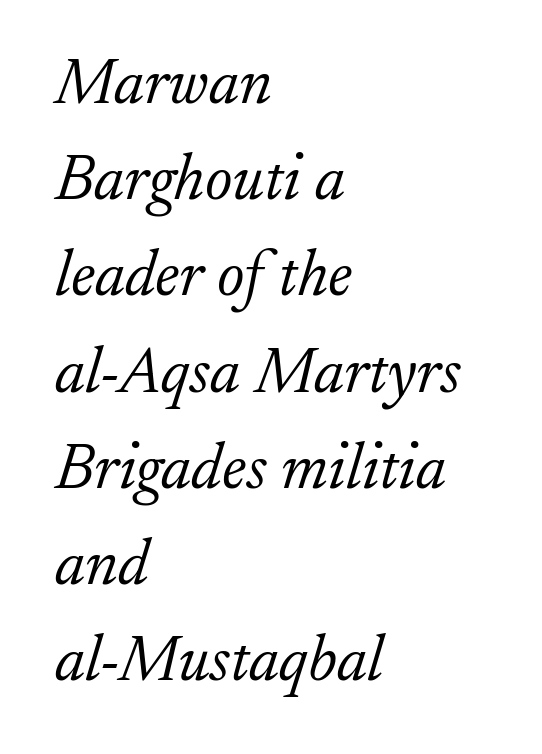
{"serif": "yes", "italic": "yes", "lean": "right", "slant_degrees": 17, "bold": "no", "weight": "light", "width": "normal", "stroke_contrast": "low", "x_height": "small", "monospaced": "no", "underline": "no", "align": "left", "line_spacing": "normal", "line_spacing_ratio": 1.48, "letter_spacing": "normal", "letter_spacing_em": 0.0, "glyph_px": 65}
